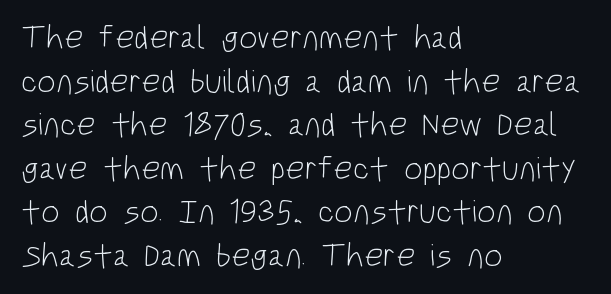
The image shows 33 px light, condensed sans-serif type, upright; set left-aligned, normal line spacing (1.32x), normal letter spacing, not underlined; low stroke contrast and a large x-height.
